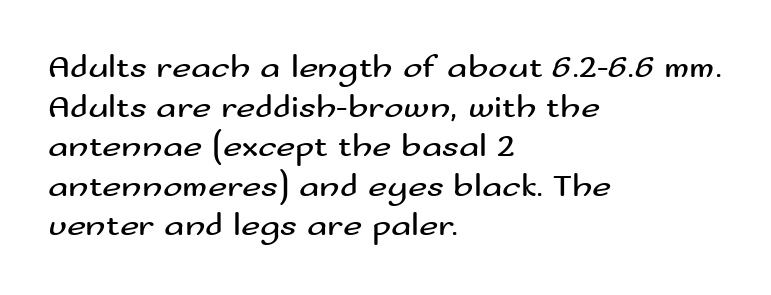
{"serif": "no", "italic": "no", "bold": "no", "weight": "regular", "width": "wide", "stroke_contrast": "medium", "x_height": "small", "monospaced": "no", "underline": "no", "align": "left", "line_spacing_ratio": 1.2, "letter_spacing": "normal", "letter_spacing_em": 0.0, "glyph_px": 33}
